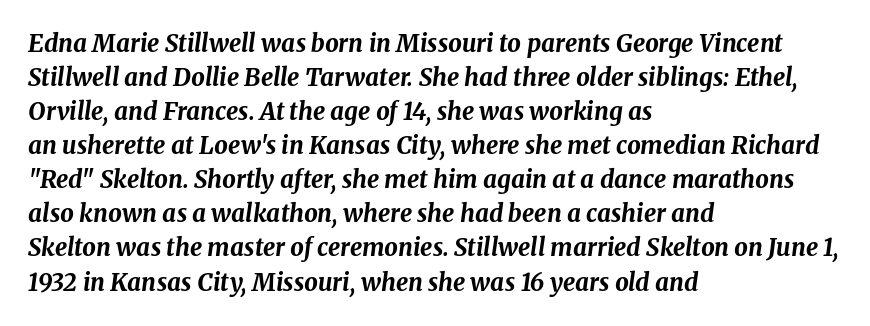
In terms of leading, this rendering sits right in the middle. Short and long lines alike share a common starting point at left. Summary of weight: heavy, a full bold. Check the space under the baseline: it is left empty. In terms of letterspacing, this is plain default setting.
